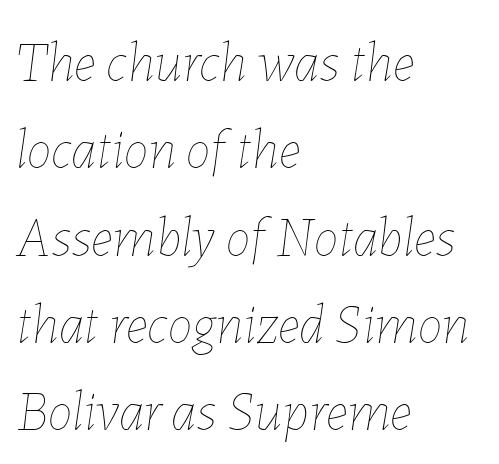
{"italic": "yes", "lean": "right", "slant_degrees": 7, "bold": "no", "weight": "thin", "width": "normal", "stroke_contrast": "low", "x_height": "medium", "monospaced": "no", "underline": "no", "align": "left", "line_spacing": "normal", "line_spacing_ratio": 1.56, "letter_spacing": "normal", "letter_spacing_em": 0.0, "glyph_px": 56}
